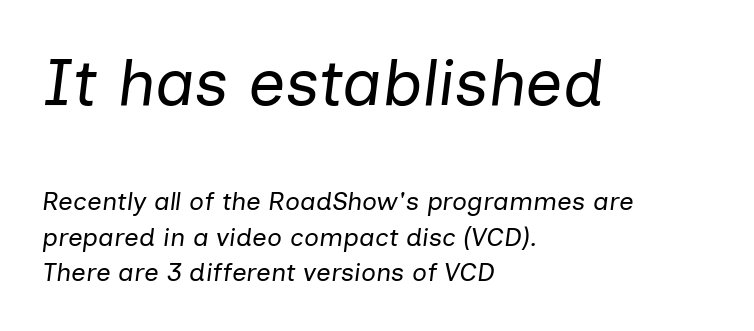
{"italic": "yes", "lean": "right", "slant_degrees": 7, "bold": "no", "weight": "regular", "width": "normal", "stroke_contrast": "low", "x_height": "medium", "monospaced": "no", "underline": "no", "align": "left", "line_spacing": "normal", "line_spacing_ratio": 1.37, "letter_spacing": "normal", "letter_spacing_em": 0.0, "larger_block": "first", "size_ratio": 2.54, "glyph_px": 66}
